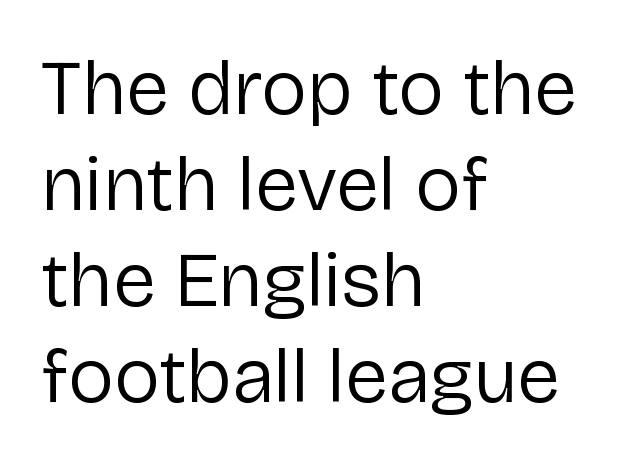
The passage shown is typed in a proportional face where columns would drift. Note: no serifs on the glyphs. Heft: none added — not bold. Each row of text sits above clean, open space.
